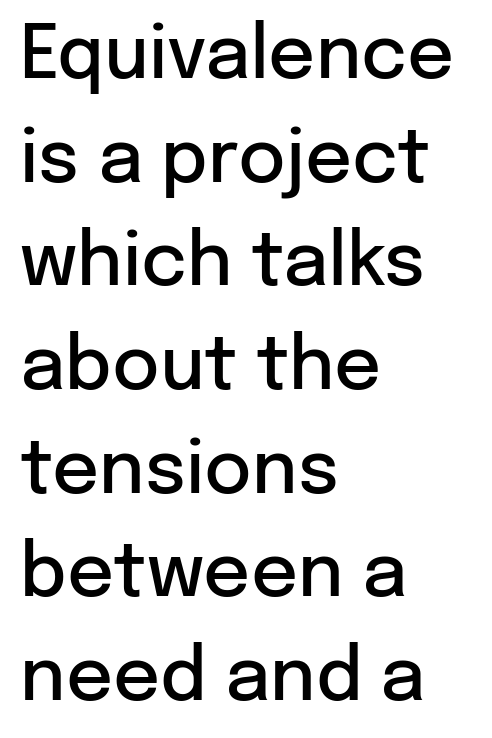
The image shows 73 px semibold sans-serif type, upright; set left-aligned, normal line spacing (1.42x), normal letter spacing, not underlined; low stroke contrast and a medium x-height.
